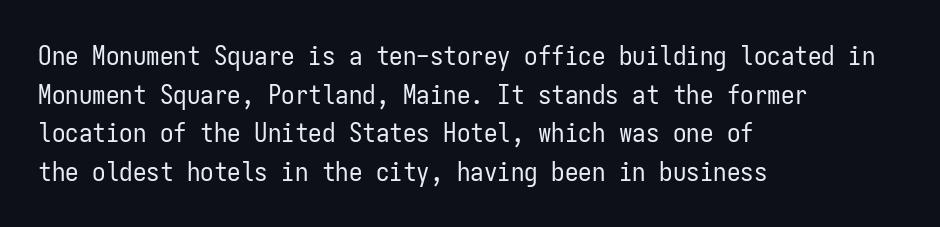
{"italic": "no", "bold": "no", "underline": "no", "align": "left", "line_spacing": "normal", "line_spacing_ratio": 1.43, "letter_spacing": "normal", "letter_spacing_em": 0.0, "glyph_px": 27}
